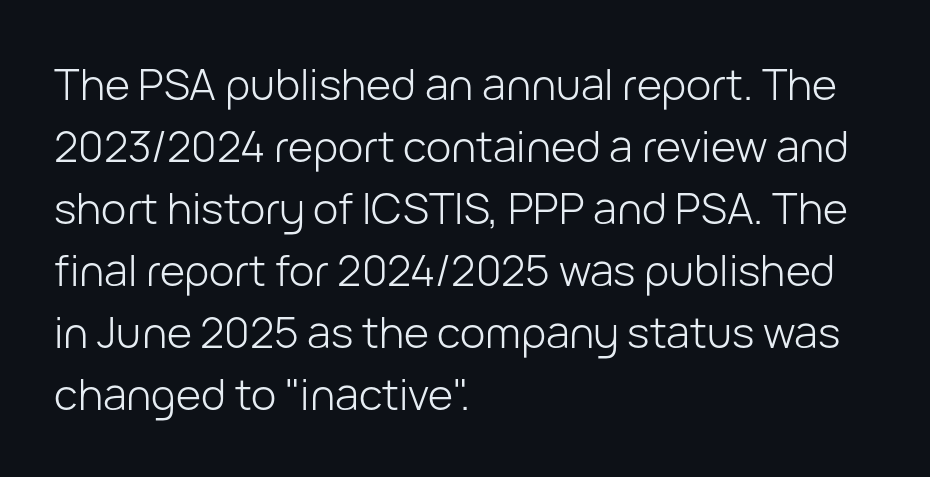
This sample uses plain, unmodified letter spacing. The typesetting does not lean heavy: it is not bold. The glyphs in this specimen are sans serif. The face used here is proportionally spaced, like ordinary book or web type. Descenders are the only things crossing below the line. Vertically, the passage feels balanced, rows spaced as you'd expect.
